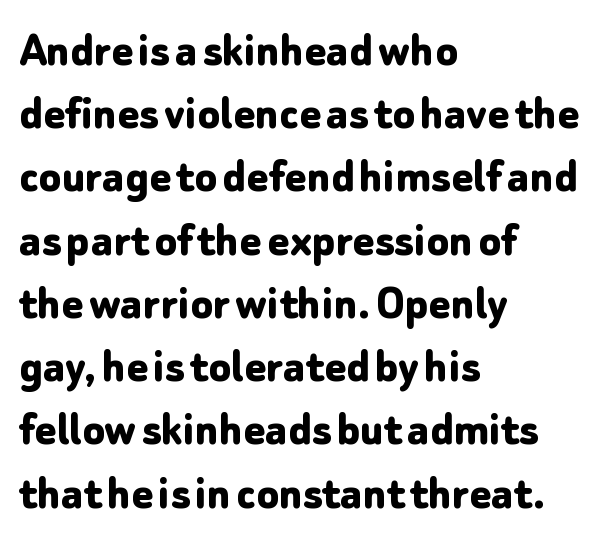
Q: Is the text bold? A: Yes.
Q: Is the text italic (slanted)? A: No, it is upright.
Q: Is the typeface a serif or a sans-serif typeface? A: Sans-serif.
Q: Is the text underlined? A: No.
Q: How is the paragraph aligned? A: Left-aligned.
Q: Is the spacing between letters normal or unusually wide? A: Normal.
Q: Width (condensed, normal, or wide)? A: Normal.
Q: Stroke contrast? A: Low.
Q: x-height? A: Medium.
Q: Monospaced? A: No.
